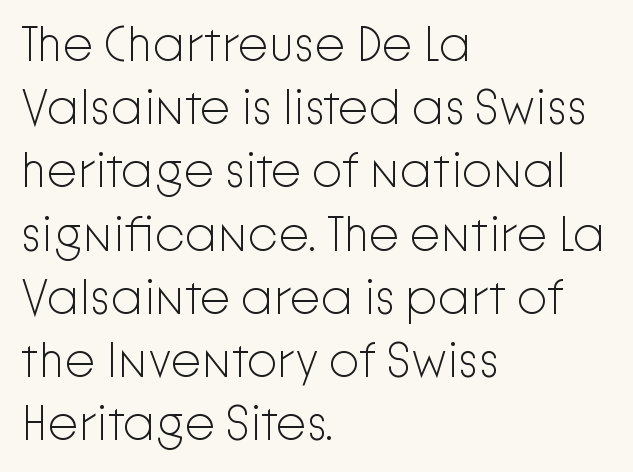
Reading down the column, the eye jumps a familiar distance to each next line. Look at the tracking — it's just the regular setting, nothing added. Horizontally, the lines are justified to the leading edge only. Underlining? Definitely not there. Posture: vertical.
